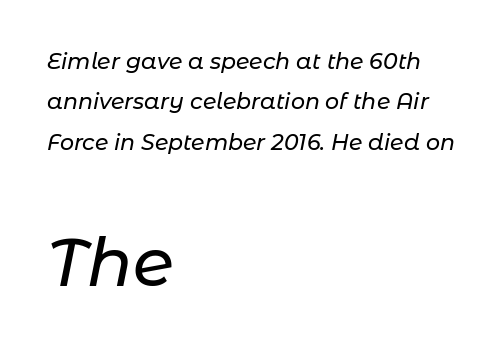
The image shows 67 px text type, italic (leaning right); set left-aligned, line spacing 1.83x, normal letter spacing, not underlined; the second (bottom) block is 3.05x larger; low stroke contrast and a medium x-height.
